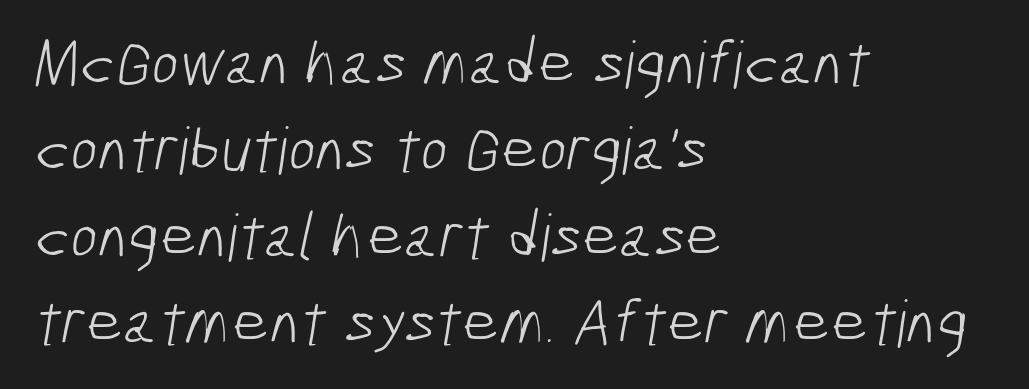
The image shows 65 px light, condensed sans-serif type; set left-aligned, normal line spacing (1.33x), normal letter spacing, not underlined; low stroke contrast and a medium x-height.
